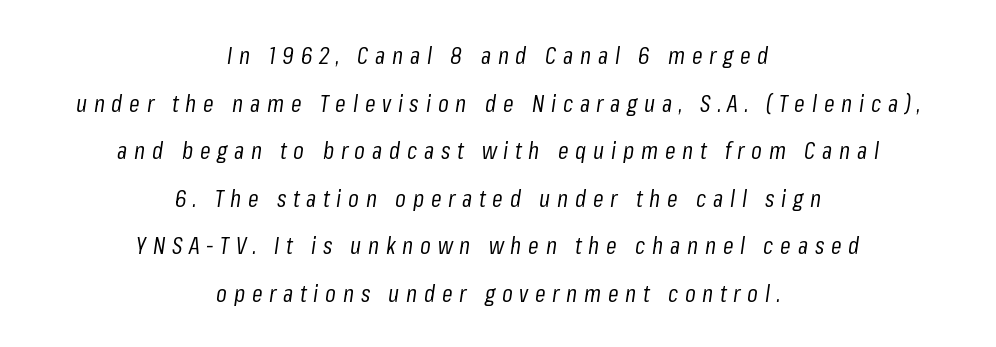
{"italic": "yes", "lean": "right", "slant_degrees": 8, "bold": "no", "underline": "no", "align": "center", "line_spacing": "loose", "line_spacing_ratio": 1.98, "letter_spacing": "wide", "letter_spacing_em": 0.28, "glyph_px": 24}
